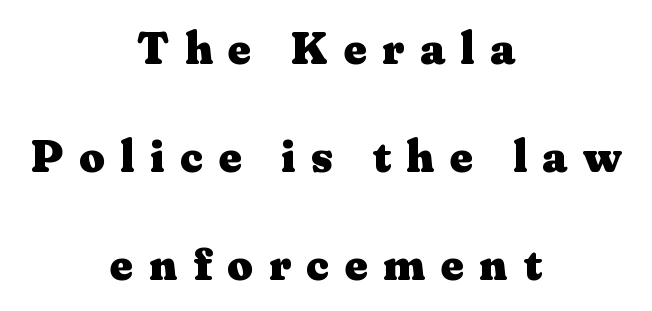
Q: Is the text bold? A: Yes.
Q: Is the text italic (slanted)? A: No, it is upright.
Q: Is the typeface a serif or a sans-serif typeface? A: Serif.
Q: Is the text underlined? A: No.
Q: How is the paragraph aligned? A: Centered.
Q: Is the spacing between letters normal or unusually wide? A: Unusually wide.
Q: Is the spacing between lines tight, normal or loose? A: Loose.
Q: Width (condensed, normal, or wide)? A: Wide.
Q: Stroke contrast? A: Medium.
Q: x-height? A: Medium.
Q: Monospaced? A: No.
